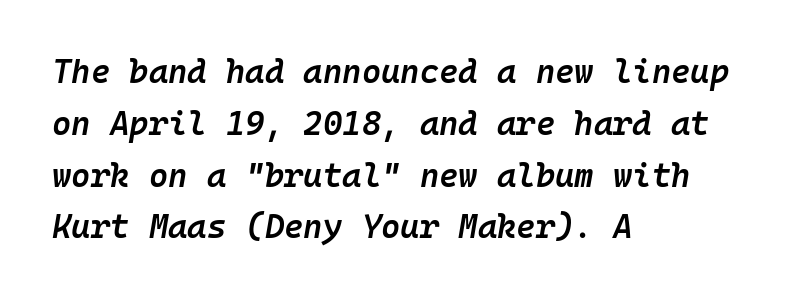
The image shows 33 px semibold type, italic (leaning right), monospaced; set left-aligned, normal line spacing (1.57x), normal letter spacing, not underlined; low stroke contrast and a medium x-height.
